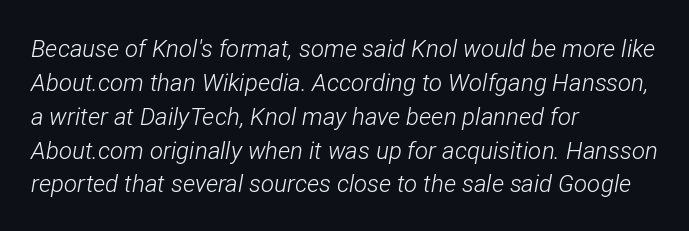
{"italic": "yes", "lean": "right", "slant_degrees": 12, "bold": "no", "underline": "no", "align": "left", "line_spacing": "normal", "line_spacing_ratio": 1.41, "letter_spacing": "normal", "letter_spacing_em": 0.0, "glyph_px": 24}
